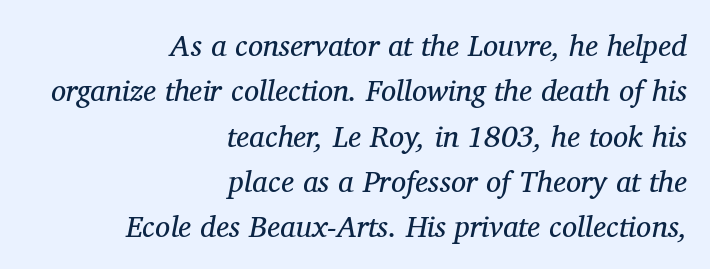
{"serif": "yes", "italic": "yes", "lean": "right", "slant_degrees": 11, "bold": "no", "weight": "regular", "width": "normal", "stroke_contrast": "medium", "x_height": "medium", "monospaced": "no", "underline": "no", "align": "right", "line_spacing": "normal", "line_spacing_ratio": 1.51, "letter_spacing": "normal", "letter_spacing_em": 0.0, "glyph_px": 30}
